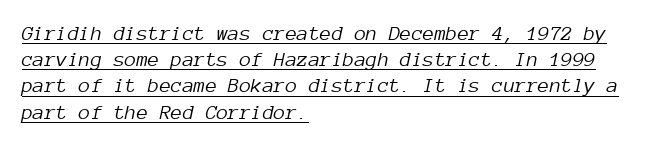
The rendering anchors every line to the left-hand side. Compared with a typical body face, this is equally light or lighter still. This block has exactly the height ordinary leading produces. The words here are underlined. The letterforms sit shoulder to shoulder at normal distance. Every character sits at an angle, as italics do.
